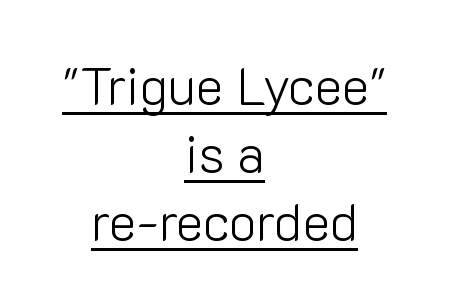
Is the type heavy? It reads as light-to-regular instead. You can tell it's not italic because the verticals are truly vertical. Caption: standard tracking, unaltered. Layout note: lines centered.
